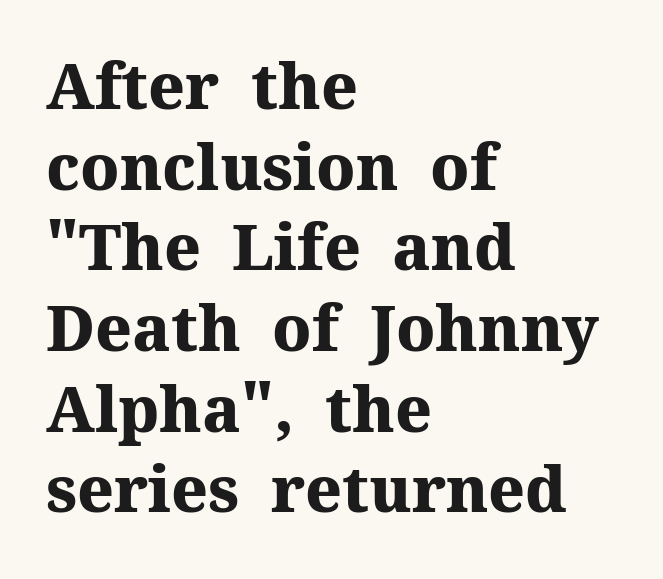
Q: Is the text bold? A: Yes.
Q: Is the text italic (slanted)? A: No, it is upright.
Q: Is the typeface a serif or a sans-serif typeface? A: Serif.
Q: Is the text underlined? A: No.
Q: How is the paragraph aligned? A: Left-aligned.
Q: Is the spacing between letters normal or unusually wide? A: Normal.
Q: Is the spacing between lines tight, normal or loose? A: Normal.
Q: Width (condensed, normal, or wide)? A: Normal.
Q: Stroke contrast? A: Medium.
Q: x-height? A: Medium.
Q: Monospaced? A: No.
